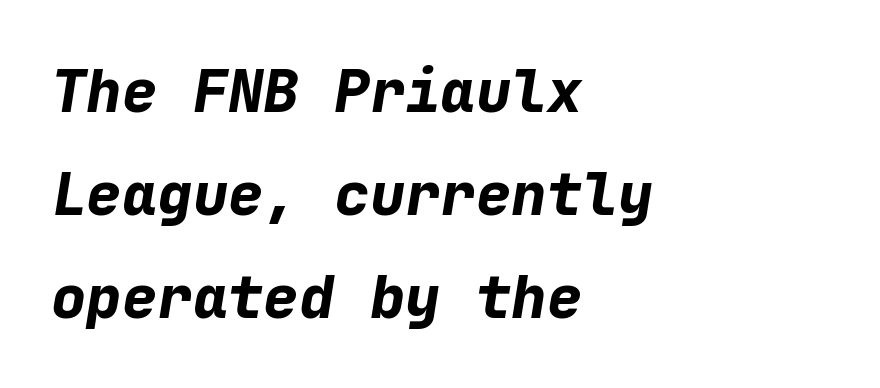
Q: Is the text bold? A: Yes.
Q: Is the text italic (slanted)? A: Yes, it leans right by about 9 degrees.
Q: Is the text underlined? A: No.
Q: How is the paragraph aligned? A: Left-aligned.
Q: Is the spacing between letters normal or unusually wide? A: Normal.
Q: Width (condensed, normal, or wide)? A: Normal.
Q: Stroke contrast? A: Low.
Q: x-height? A: Medium.
Q: Monospaced? A: Yes.
